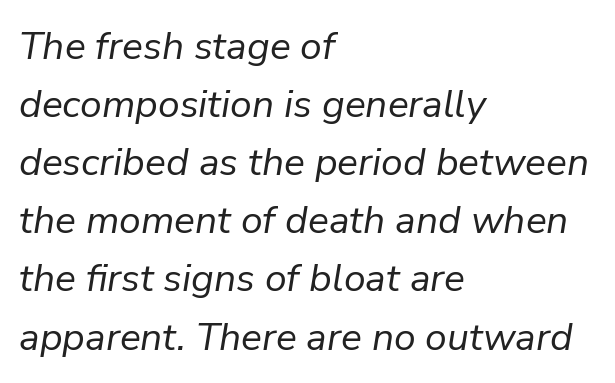
The image shows 39 px regular-weight type, italic (leaning right); set left-aligned, normal line spacing (1.49x), normal letter spacing, not underlined; low stroke contrast and a medium x-height.
